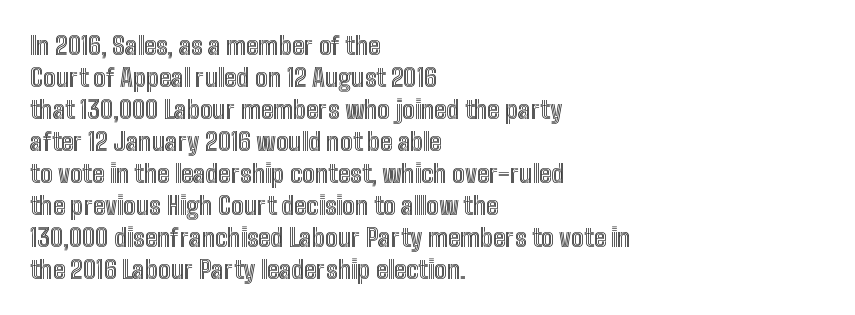
The image shows 25 px text type, upright; set left-aligned, normal line spacing (1.28x), normal letter spacing, not underlined.
